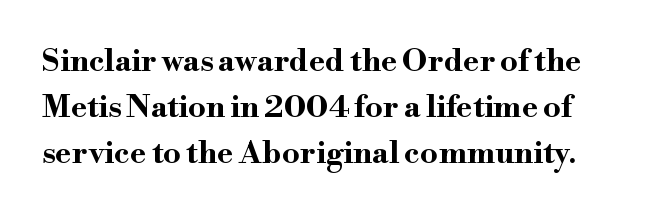
Q: Is the text bold? A: Yes.
Q: Is the text italic (slanted)? A: No, it is upright.
Q: Is the typeface a serif or a sans-serif typeface? A: Serif.
Q: Is the text underlined? A: No.
Q: Is the spacing between letters normal or unusually wide? A: Normal.
Q: Is the spacing between lines tight, normal or loose? A: Normal.
Q: Width (condensed, normal, or wide)? A: Wide.
Q: Stroke contrast? A: High.
Q: x-height? A: Small.
Q: Monospaced? A: No.
